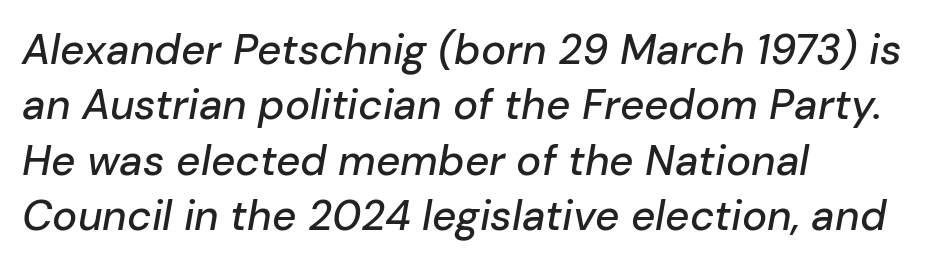
Short and long lines alike share a common starting point at left. Nobody touched the tracking dial on this one. Is the type slanted? Yes — the strokes lean at a clear angle. The line-height multiplier appears to be the usual default. Looks like regular typesetting: each glyph gets only the width it needs. Beneath every word, the page is bare.
